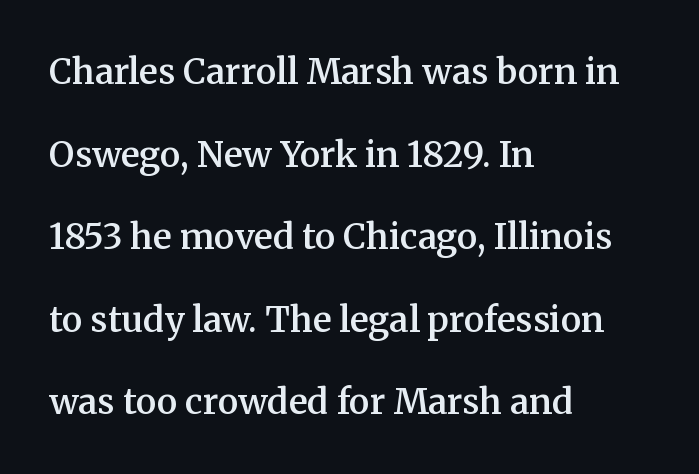
Q: Is the text bold? A: Semi-bold.
Q: Is the text italic (slanted)? A: No, it is upright.
Q: Is the typeface a serif or a sans-serif typeface? A: Serif.
Q: Is the text underlined? A: No.
Q: How is the paragraph aligned? A: Left-aligned.
Q: Is the spacing between letters normal or unusually wide? A: Normal.
Q: Is the spacing between lines tight, normal or loose? A: Loose.
Q: Width (condensed, normal, or wide)? A: Normal.
Q: Stroke contrast? A: Medium.
Q: x-height? A: Medium.
Q: Monospaced? A: No.
